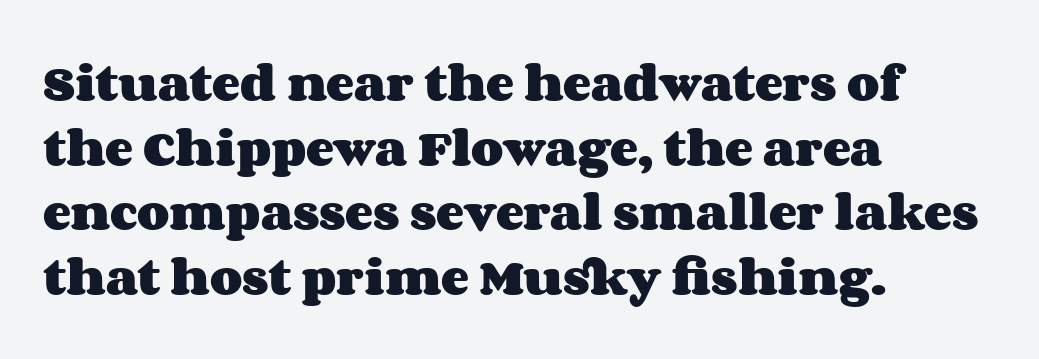
{"italic": "no", "bold": "yes", "weight": "heavy", "width": "wide", "stroke_contrast": "medium", "x_height": "large", "monospaced": "no", "underline": "no", "align": "left", "line_spacing": "normal", "line_spacing_ratio": 1.54, "letter_spacing": "normal", "letter_spacing_em": 0.0, "glyph_px": 42}
